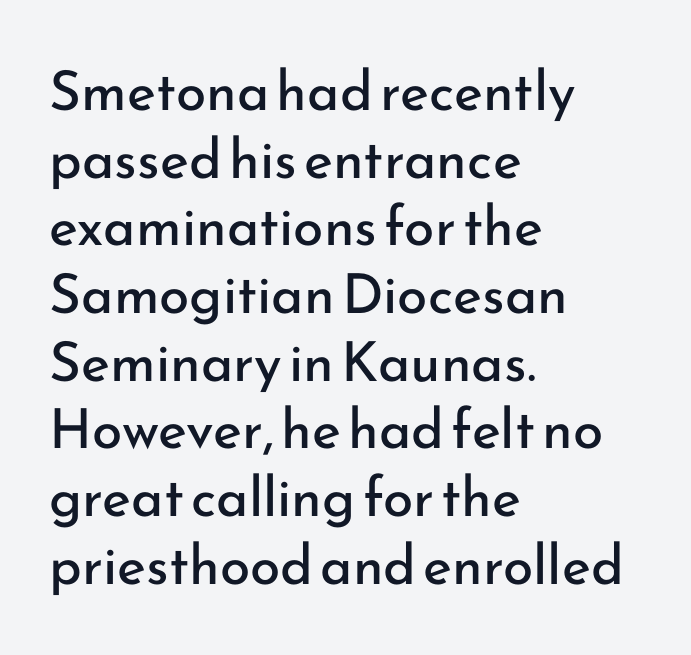
Stroke mass is kept to a normal reading level or below. Nope, not italic — everything's standing straight. This sample has the flowing, uneven cadence of proportional lettering. The passage shown is not underscored anywhere.
